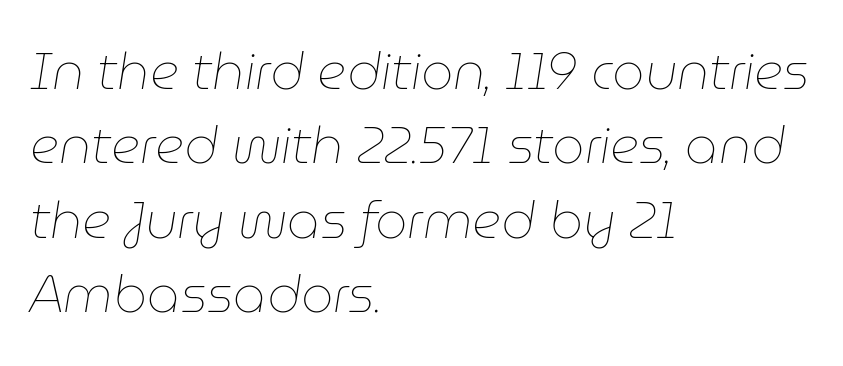
A typesetter would call this zero additional tracking. All the whitespace from short lines collects on the right. In terms of posture, this sample is oblique. The passage shown is not underscored anywhere.
